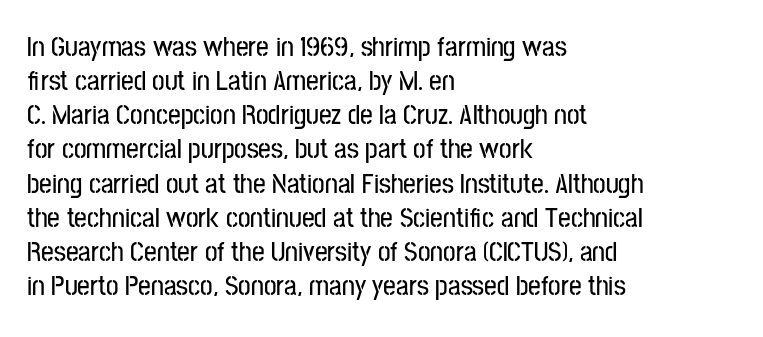
{"serif": "no", "italic": "no", "width": "condensed", "stroke_contrast": "low", "x_height": "medium", "monospaced": "no", "underline": "no", "align": "left", "line_spacing_ratio": 1.22, "letter_spacing": "normal", "letter_spacing_em": 0.0, "glyph_px": 28}
